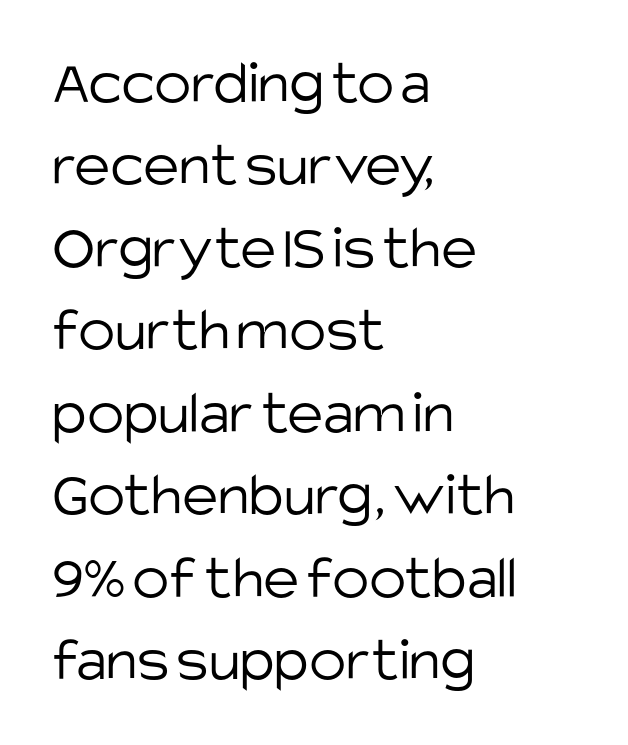
The image shows 62 px light sans-serif type, upright; set left-aligned, normal line spacing (1.33x), normal letter spacing, not underlined; low stroke contrast and a large x-height.
